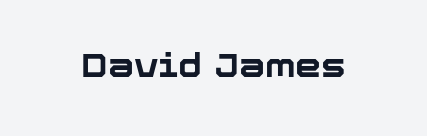
You'd pick this weight for a headline — it's a proper bold. I'd call this a sans setting — the letters go barefoot. The area under the type is left untouched. Spacing verdict: proportional, widths tailored to each character. The line texture is even and compact thanks to regular tracking. These lines were composed using upright roman letters.
